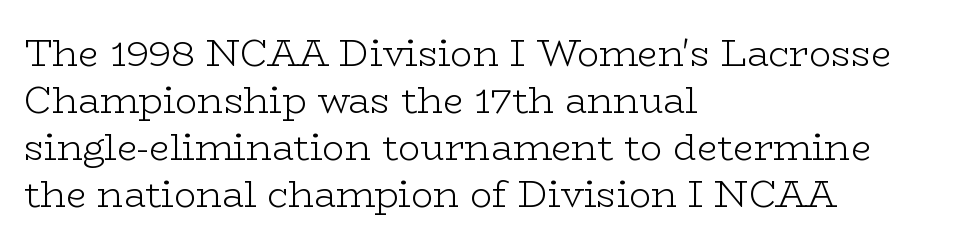
You can tell it's not italic because the verticals are truly vertical. Every row of glyphs begins at an identical x-position on the left. Students, observe: this is what conventionally led text looks like. The face used here is seriffed, in the tradition of book romans.
